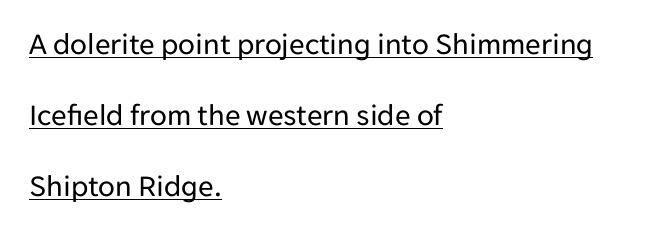
Q: Is the text bold? A: No.
Q: Is the text italic (slanted)? A: No, it is upright.
Q: Is the typeface a serif or a sans-serif typeface? A: Sans-serif.
Q: Is the text underlined? A: Yes.
Q: How is the paragraph aligned? A: Left-aligned.
Q: Is the spacing between letters normal or unusually wide? A: Normal.
Q: Is the spacing between lines tight, normal or loose? A: Loose.
Q: Width (condensed, normal, or wide)? A: Normal.
Q: Stroke contrast? A: Low.
Q: x-height? A: Medium.
Q: Monospaced? A: No.
